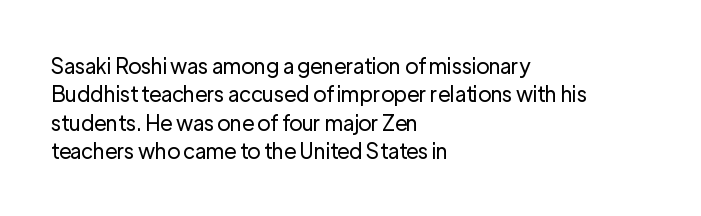
Q: Is the text bold? A: No.
Q: Is the text italic (slanted)? A: No, it is upright.
Q: Is the text underlined? A: No.
Q: How is the paragraph aligned? A: Left-aligned.
Q: Is the spacing between letters normal or unusually wide? A: Normal.
Q: Is the spacing between lines tight, normal or loose? A: Normal.
